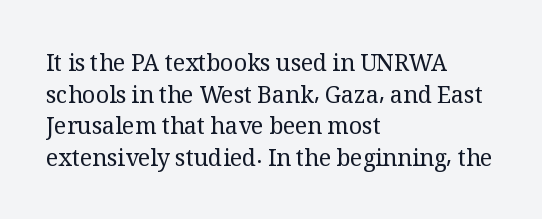
The image shows 23 px text type, upright; set left-aligned, normal line spacing (1.37x), normal letter spacing, not underlined.
